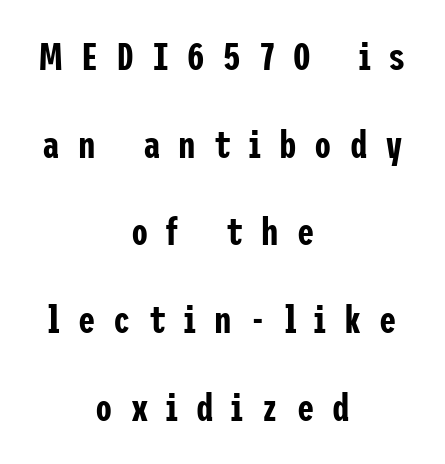
{"serif": "no", "italic": "no", "width": "condensed", "stroke_contrast": "low", "x_height": "medium", "underline": "no", "align": "center", "line_spacing": "loose", "line_spacing_ratio": 2.25, "letter_spacing": "wide", "letter_spacing_em": 0.46, "glyph_px": 39}
